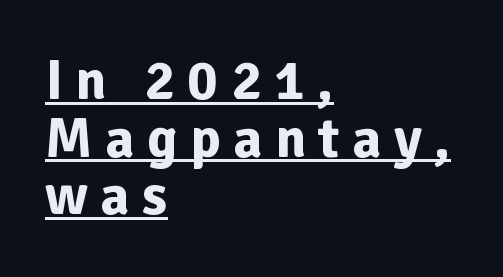
The image shows 57 px bold sans-serif type, upright; set left-aligned, tight line spacing (1.01x), unusually wide letter spacing (+0.22 em), underlined; low stroke contrast and a medium x-height.
